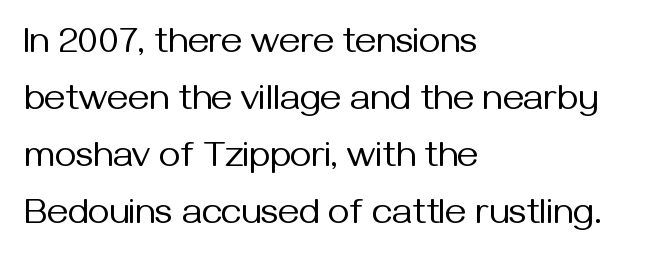
{"serif": "no", "italic": "no", "bold": "no", "weight": "regular", "width": "normal", "stroke_contrast": "medium", "x_height": "medium", "monospaced": "no", "underline": "no", "align": "left", "line_spacing": "normal", "line_spacing_ratio": 1.54, "letter_spacing": "normal", "letter_spacing_em": 0.0, "glyph_px": 37}
